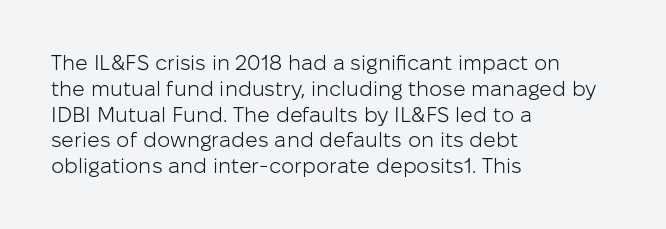
The image shows 21 px text type, upright; set left-aligned, line spacing 1.23x, normal letter spacing, not underlined.
